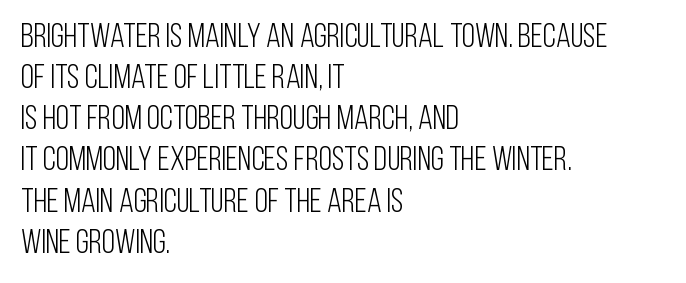
The gap between lines stays unmarked. The font family rendered here belongs to the sans-serif group. A typesetter would call this zero additional tracking. Casual observation: everything's shoved over to the left.
